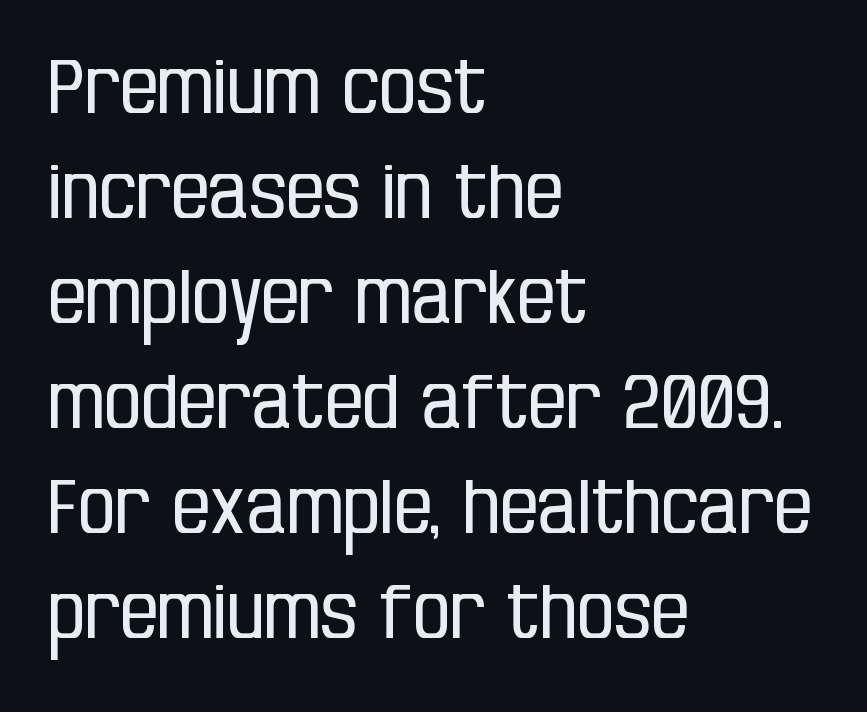
Q: Is the text bold? A: No.
Q: Is the text italic (slanted)? A: No, it is upright.
Q: Is the typeface a serif or a sans-serif typeface? A: Sans-serif.
Q: Is the text underlined? A: No.
Q: How is the paragraph aligned? A: Left-aligned.
Q: Is the spacing between letters normal or unusually wide? A: Normal.
Q: Is the spacing between lines tight, normal or loose? A: Normal.
Q: Width (condensed, normal, or wide)? A: Condensed.
Q: Stroke contrast? A: Low.
Q: x-height? A: Large.
Q: Monospaced? A: No.
